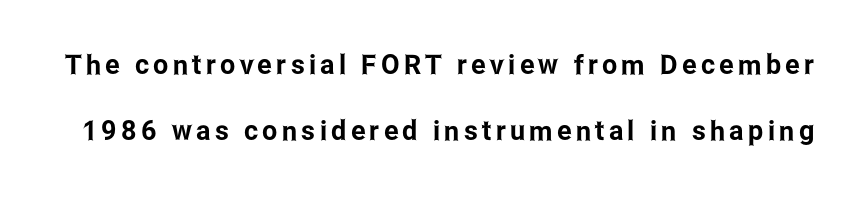
{"italic": "no", "underline": "no", "line_spacing": "loose", "line_spacing_ratio": 2.46, "glyph_px": 27}
